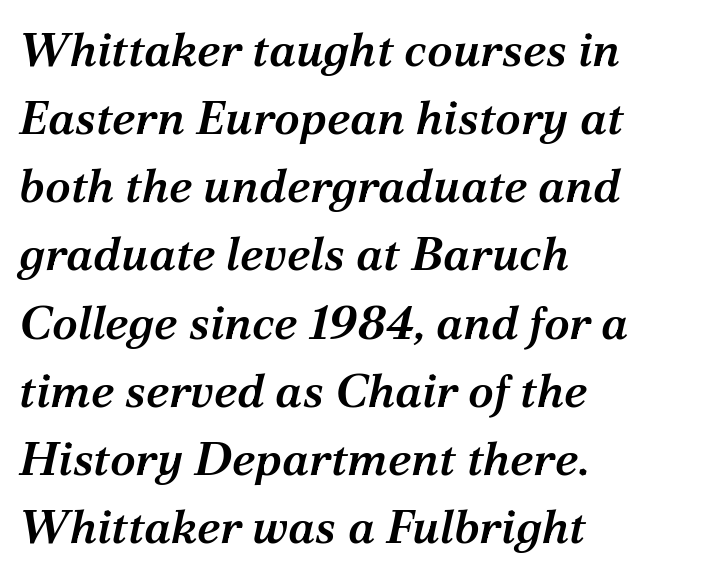
The image shows 47 px semibold serif type, italic (leaning right); set left-aligned, normal line spacing (1.45x), normal letter spacing, not underlined; medium stroke contrast and a medium x-height.
